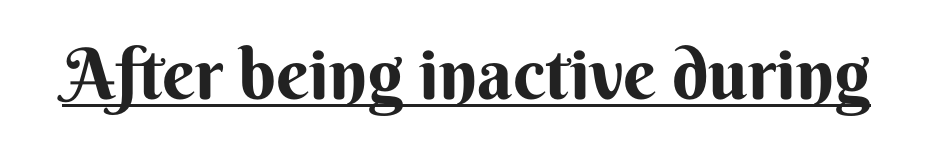
The image shows 71 px bold sans-serif type, upright; set normal letter spacing, underlined; medium stroke contrast and a small x-height.
